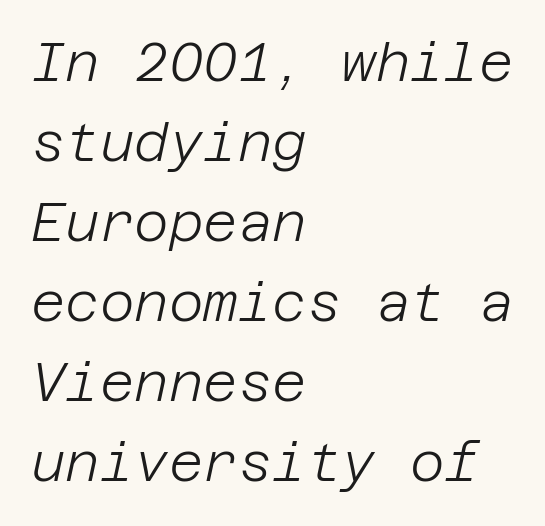
{"italic": "yes", "lean": "right", "slant_degrees": 12, "bold": "no", "weight": "light", "width": "normal", "stroke_contrast": "low", "x_height": "large", "underline": "no", "align": "left", "line_spacing": "normal", "line_spacing_ratio": 1.51, "letter_spacing": "normal", "letter_spacing_em": 0.0, "glyph_px": 53}
